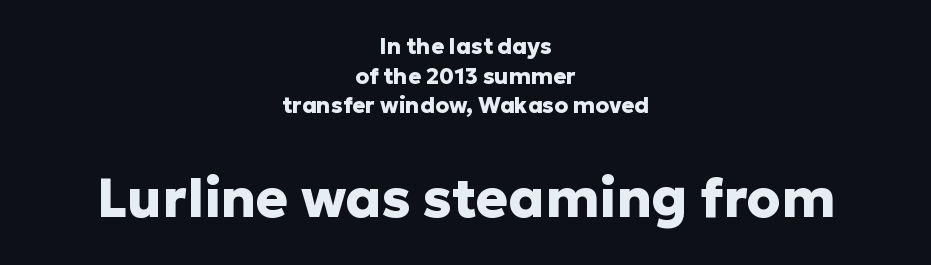
Here the second block reads like a headline and the first like body copy. A typesetter would call this proportional, since set widths differ per character. Is there any slant? The stems are plumb. The designer went with a sans here, leaving each stem footless. The passage shown is not underscored anywhere.
